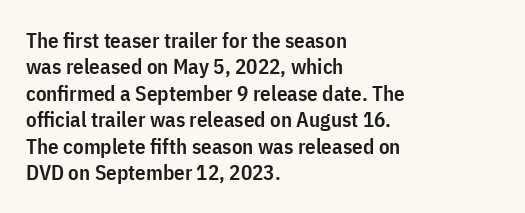
Its strokes are somewhat broadened, the hallmark of semibold type. Notice how descenders clear the ascenders below comfortably — that's standard leading. The letters stand straight up with perfectly vertical stems. Compared with a centered layout, this one pins lines to the left instead.
